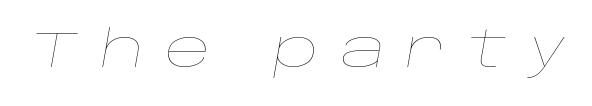
Q: Is the text bold? A: No.
Q: Is the text italic (slanted)? A: Yes, it leans right by about 10 degrees.
Q: Is the text underlined? A: No.
Q: Is the spacing between letters normal or unusually wide? A: Unusually wide.
Q: Width (condensed, normal, or wide)? A: Wide.
Q: Stroke contrast? A: Low.
Q: x-height? A: Large.
Q: Monospaced? A: No.
